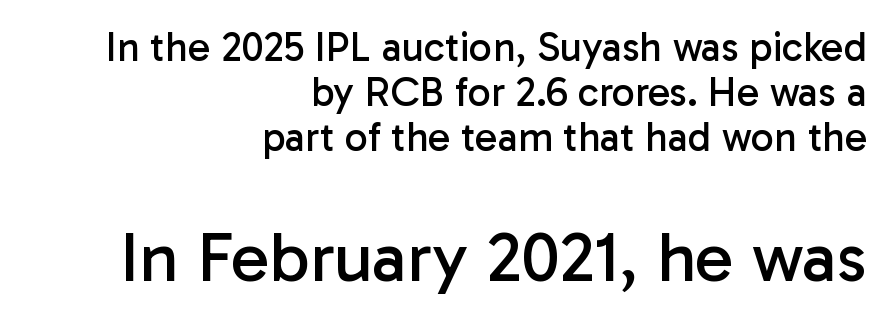
The image shows 71 px regular-weight sans-serif type, upright; set right-aligned, tight line spacing (1.1x), normal letter spacing, not underlined; the second (bottom) block is 1.73x larger; low stroke contrast and a medium x-height.
